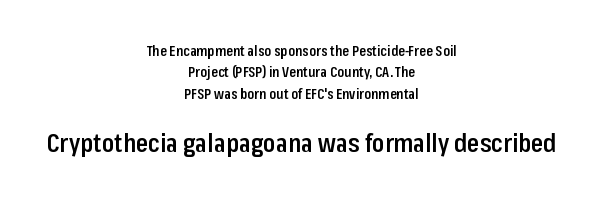
The tracking reads as untouched default to a designer's eye. The leading is moderate, giving the passage an even texture. Look at the glyph heights: the lower group is clearly the bigger setting. A clean baseline with only descenders dipping below it. Strokes here are thickened, but only to semibold level. Which margin do the lines hug? Neither — every line sits in the middle.
